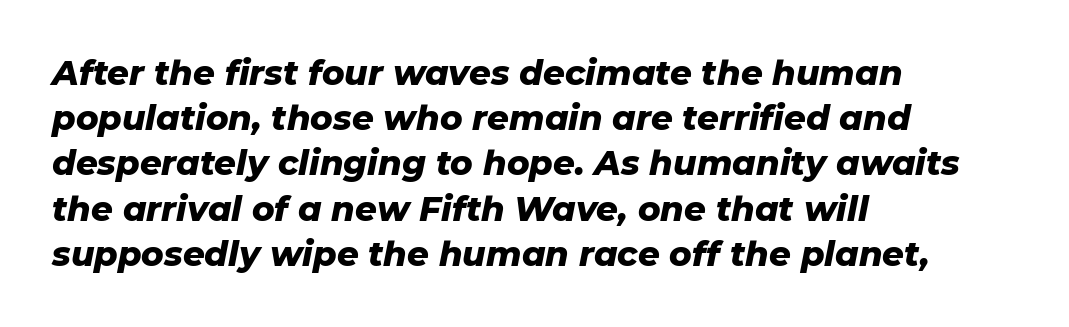
The image shows 34 px heavy type, italic (leaning right); set left-aligned, normal line spacing (1.33x), normal letter spacing, not underlined; low stroke contrast and a medium x-height.
